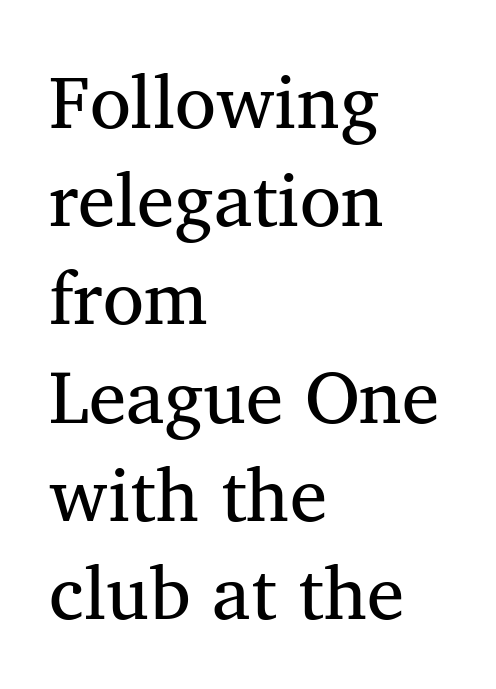
Q: Is the text italic (slanted)? A: No, it is upright.
Q: Is the typeface a serif or a sans-serif typeface? A: Serif.
Q: Is the text underlined? A: No.
Q: How is the paragraph aligned? A: Left-aligned.
Q: Is the spacing between letters normal or unusually wide? A: Normal.
Q: Is the spacing between lines tight, normal or loose? A: Normal.
Q: Width (condensed, normal, or wide)? A: Normal.
Q: Stroke contrast? A: Medium.
Q: x-height? A: Medium.
Q: Monospaced? A: No.
